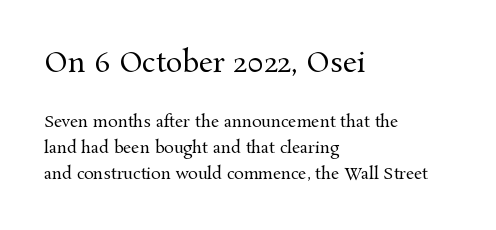
{"serif": "yes", "italic": "no", "bold": "no", "weight": "regular", "width": "normal", "stroke_contrast": "medium", "x_height": "medium", "monospaced": "no", "underline": "no", "align": "left", "line_spacing": "normal", "line_spacing_ratio": 1.61, "letter_spacing": "normal", "letter_spacing_em": 0.0, "larger_block": "first", "size_ratio": 1.75, "glyph_px": 28}
